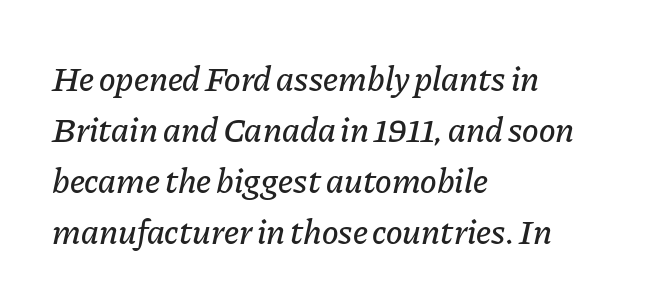
Q: Is the text italic (slanted)? A: Yes, it leans right by about 11 degrees.
Q: Is the text underlined? A: No.
Q: How is the paragraph aligned? A: Left-aligned.
Q: Is the spacing between letters normal or unusually wide? A: Normal.
Q: Is the spacing between lines tight, normal or loose? A: Normal.
Q: Width (condensed, normal, or wide)? A: Normal.
Q: Stroke contrast? A: Low.
Q: x-height? A: Medium.
Q: Monospaced? A: No.
